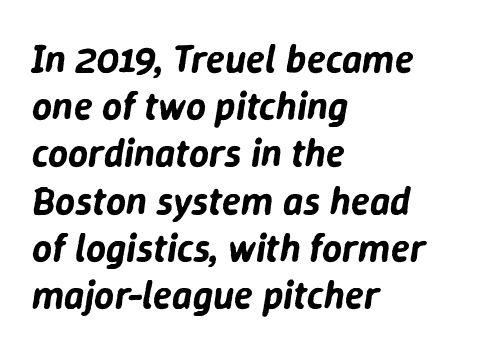
Q: Is the text italic (slanted)? A: Yes, it leans right by about 9 degrees.
Q: Is the text underlined? A: No.
Q: How is the paragraph aligned? A: Left-aligned.
Q: Is the spacing between letters normal or unusually wide? A: Normal.
Q: Width (condensed, normal, or wide)? A: Normal.
Q: Stroke contrast? A: Low.
Q: x-height? A: Medium.
Q: Monospaced? A: No.
